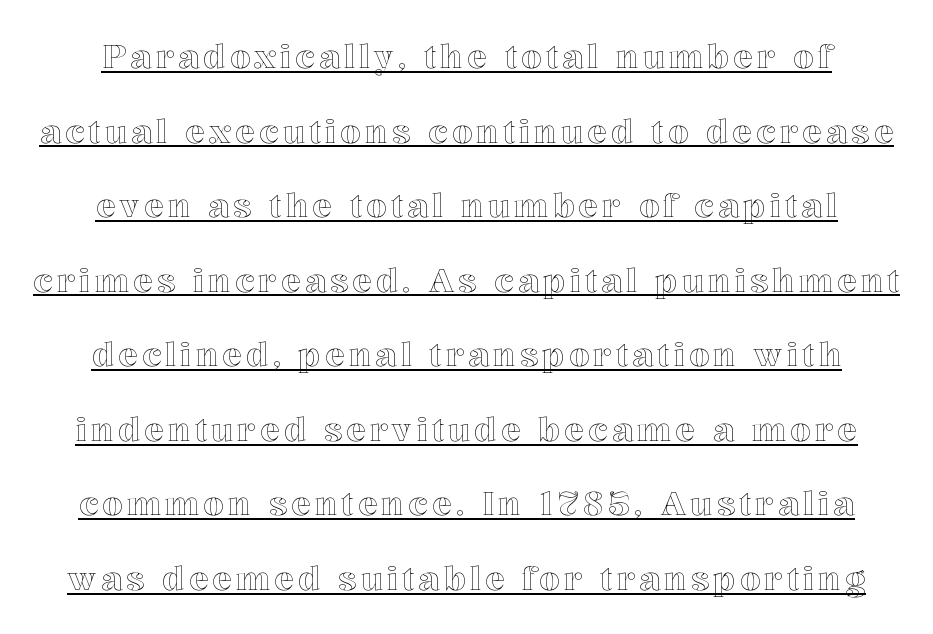
Q: Is the text italic (slanted)? A: No, it is upright.
Q: Is the text underlined? A: Yes.
Q: Is the spacing between lines tight, normal or loose? A: Loose.
Q: Width (condensed, normal, or wide)? A: Normal.
Q: x-height? A: Medium.
Q: Monospaced? A: No.
